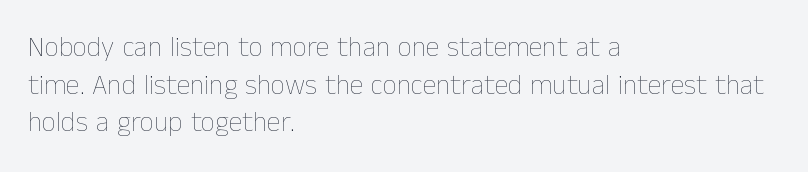
Looks like regular typesetting: each glyph gets only the width it needs. It's the straight-up-and-down kind of type. Unmarked baselines from the first word to the last. You could call the tracking neutral — neither tight nor loose. Does the copy run flush right? No — it runs flush left.
